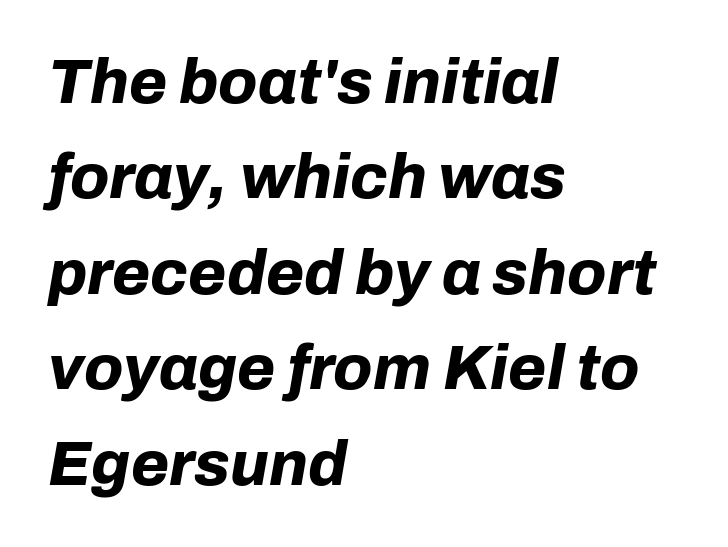
{"italic": "yes", "lean": "right", "slant_degrees": 10, "bold": "yes", "weight": "bold", "width": "normal", "stroke_contrast": "low", "x_height": "medium", "monospaced": "no", "underline": "no", "align": "left", "line_spacing": "normal", "line_spacing_ratio": 1.54, "letter_spacing": "normal", "letter_spacing_em": 0.0, "glyph_px": 62}
